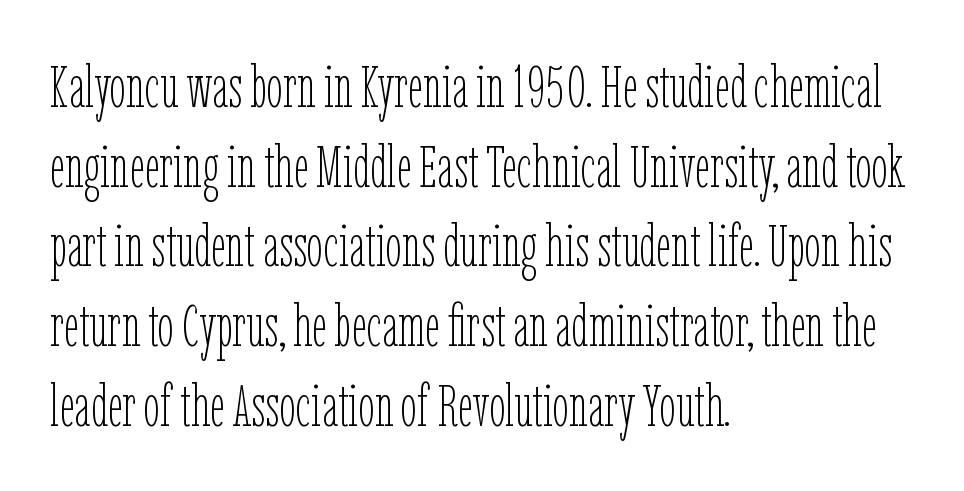
Spacing between characters is what you'd get straight out of the box. The letters advance in unequal steps, a hallmark of proportional type. These glyphs show unthickened strokes, regular width or finer. Notice how the passage keeps a crisp vertical edge on the left only. Posture: upright roman.
